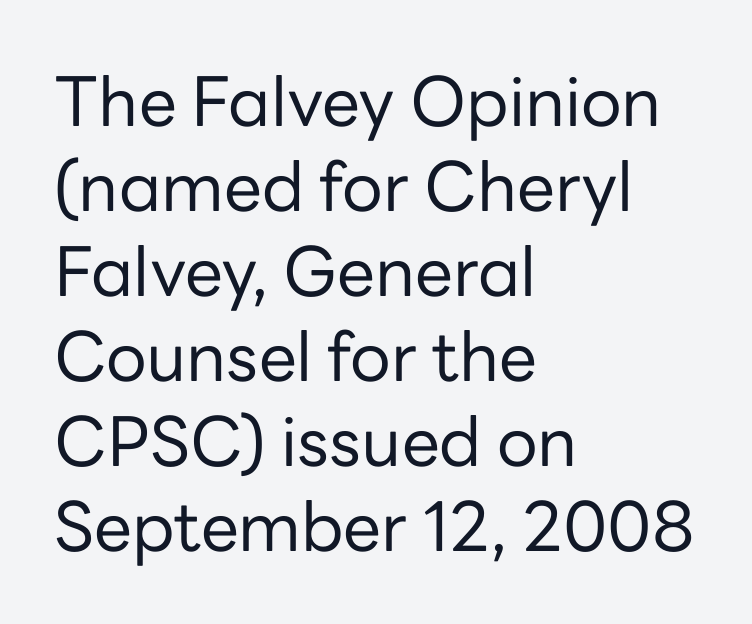
The image shows 68 px regular-weight sans-serif type, upright; set left-aligned, normal line spacing (1.25x), normal letter spacing, not underlined; low stroke contrast and a medium x-height.
